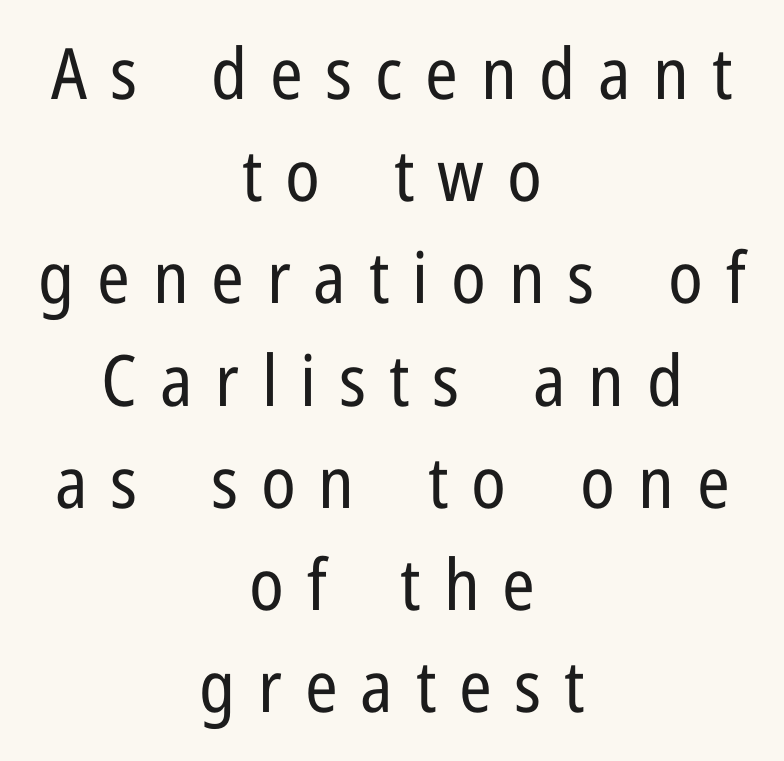
The image shows 71 px regular-weight, condensed sans-serif type, upright; set centered, normal line spacing (1.44x), unusually wide letter spacing (+0.32 em), not underlined; low stroke contrast and a medium x-height.
